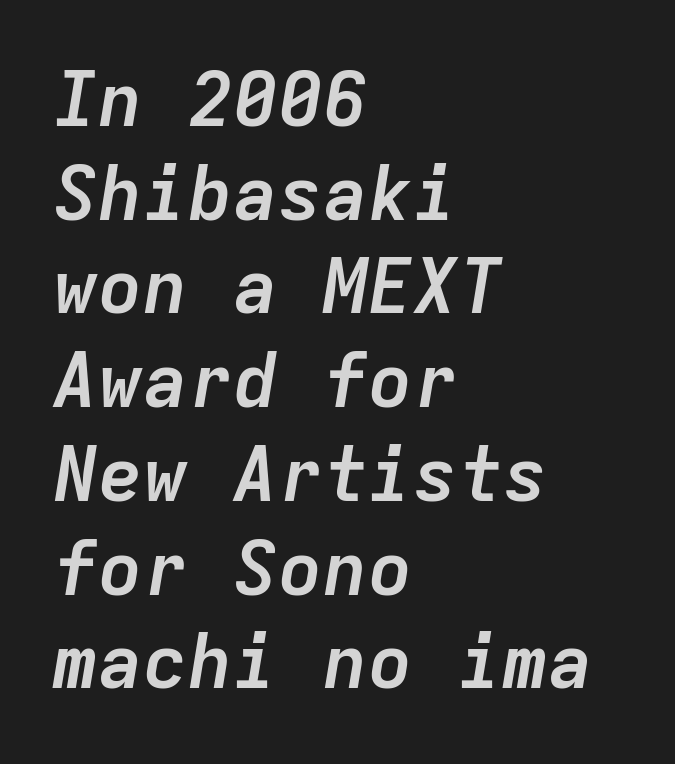
The image shows 75 px semibold type, italic (leaning right), monospaced; set left-aligned, normal line spacing (1.25x), normal letter spacing, not underlined; low stroke contrast and a medium x-height.
